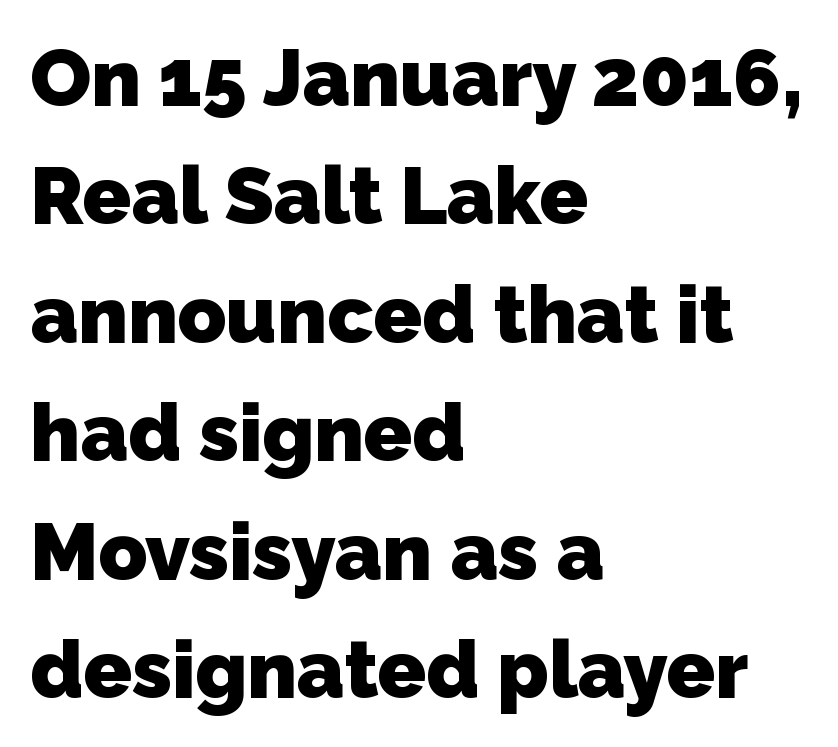
Q: Is the text bold? A: Yes.
Q: Is the typeface a serif or a sans-serif typeface? A: Sans-serif.
Q: Is the text underlined? A: No.
Q: How is the paragraph aligned? A: Left-aligned.
Q: Is the spacing between letters normal or unusually wide? A: Normal.
Q: Is the spacing between lines tight, normal or loose? A: Normal.
Q: Width (condensed, normal, or wide)? A: Normal.
Q: Stroke contrast? A: Low.
Q: x-height? A: Medium.
Q: Monospaced? A: No.
